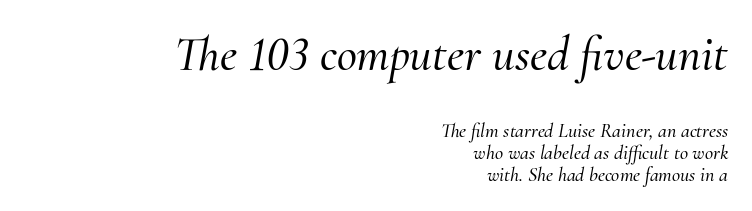
Observe the lean: these are italic letterforms. Font category for this specimen: serif. Caption: multi-line text, flush right, ragged left. A bare baseline throughout the passage.
